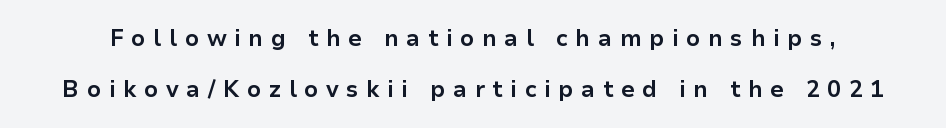
Compared with typical body copy, the letter spacing here is much looser. When letters stand straight like this, we call the style roman or upright. Type without underlining. You could fit nearly another row in the gap between these rows. Weight check: bold — yes, fully.
